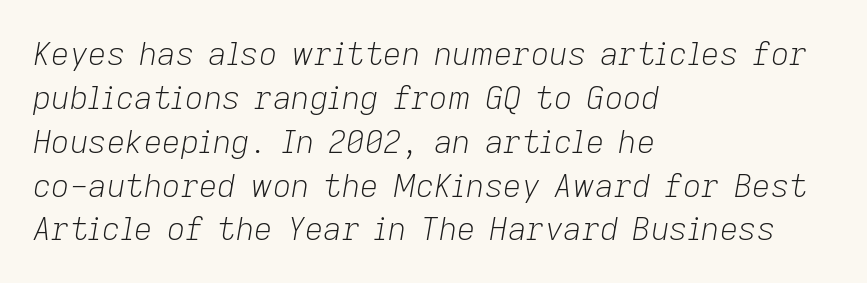
{"italic": "yes", "lean": "right", "slant_degrees": 9, "bold": "no", "weight": "light", "width": "normal", "stroke_contrast": "low", "x_height": "medium", "monospaced": "no", "underline": "no", "align": "left", "line_spacing": "normal", "line_spacing_ratio": 1.37, "letter_spacing": "normal", "letter_spacing_em": 0.0, "glyph_px": 32}
